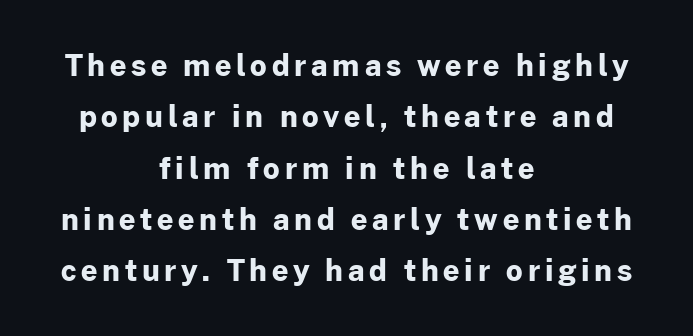
The lines in this sample share a center point and differ in where they start and stop. Thick stems and heavy bowls — unmistakably bold. Underline: absent. The type sits square on the baseline with zero lean. You could not count columns in this text — the font is proportionally spaced.
